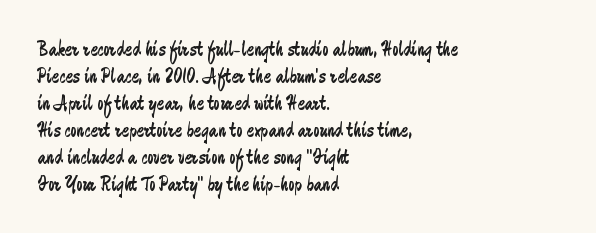
{"bold": "no", "underline": "no", "align": "left", "line_spacing_ratio": 1.23, "letter_spacing": "normal", "letter_spacing_em": 0.0, "glyph_px": 22}
